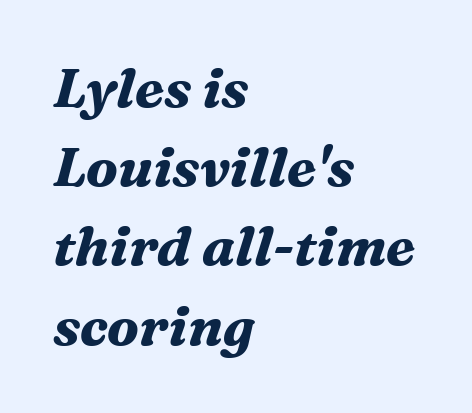
The image shows 55 px bold serif type, italic (leaning right); set left-aligned, normal line spacing (1.44x), normal letter spacing, not underlined; medium stroke contrast and a medium x-height.
